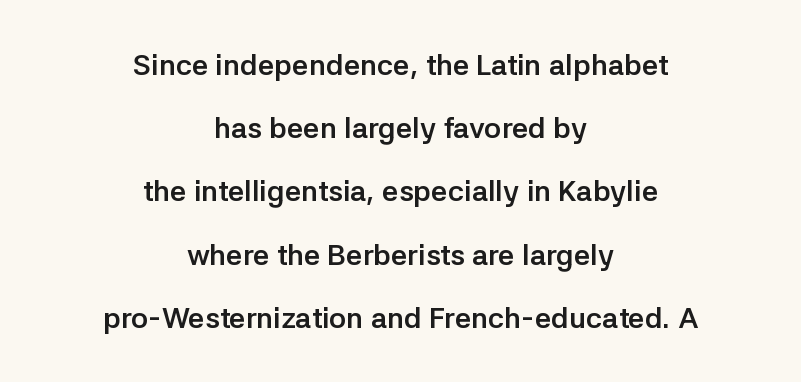
{"serif": "no", "italic": "no", "bold": "yes", "weight": "semibold", "width": "normal", "stroke_contrast": "low", "x_height": "medium", "monospaced": "no", "underline": "no", "align": "center", "line_spacing": "loose", "line_spacing_ratio": 2.18, "letter_spacing": "normal", "letter_spacing_em": 0.0, "glyph_px": 29}
